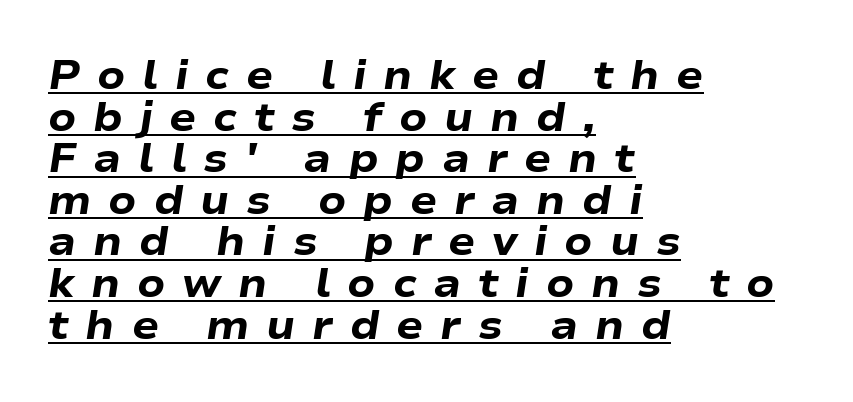
Tall strokes in this sample are angled rather than plumb. These characters rest on top of a visible drawn line. The horizontal fit of the characters is loose and conspicuously gappy. These lines stack with their left ends in a neat column. Does the leading feel generous? Not at all — it's pinched.
